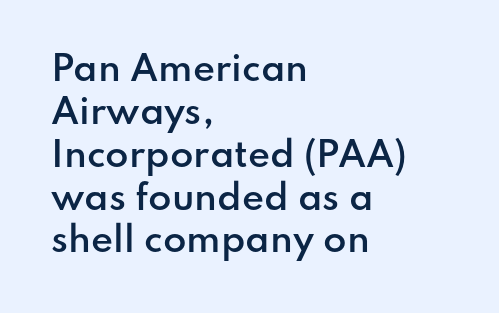
{"serif": "no", "italic": "no", "bold": "semi", "weight": "semibold", "width": "normal", "stroke_contrast": "low", "x_height": "small", "monospaced": "no", "underline": "no", "align": "left", "line_spacing": "normal", "line_spacing_ratio": 1.26, "letter_spacing": "normal", "letter_spacing_em": 0.0, "glyph_px": 34}
